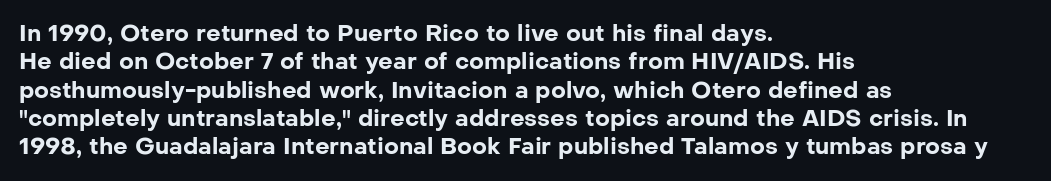
Plain, unruled lines of type. Heft: maximum for text — a bold. The tracking reads as untouched default to a designer's eye. Nope, not italic — everything's standing straight.
